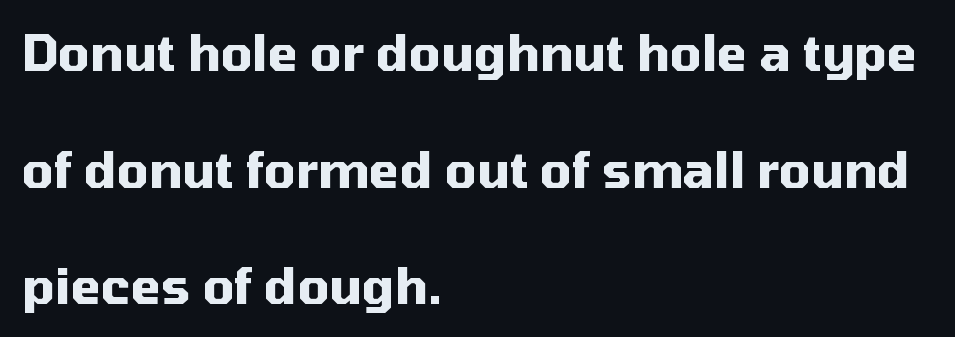
{"serif": "no", "italic": "no", "bold": "yes", "weight": "heavy", "width": "normal", "stroke_contrast": "medium", "x_height": "medium", "monospaced": "no", "underline": "no", "align": "left", "line_spacing": "loose", "line_spacing_ratio": 2.38, "letter_spacing": "normal", "letter_spacing_em": 0.0, "glyph_px": 49}
